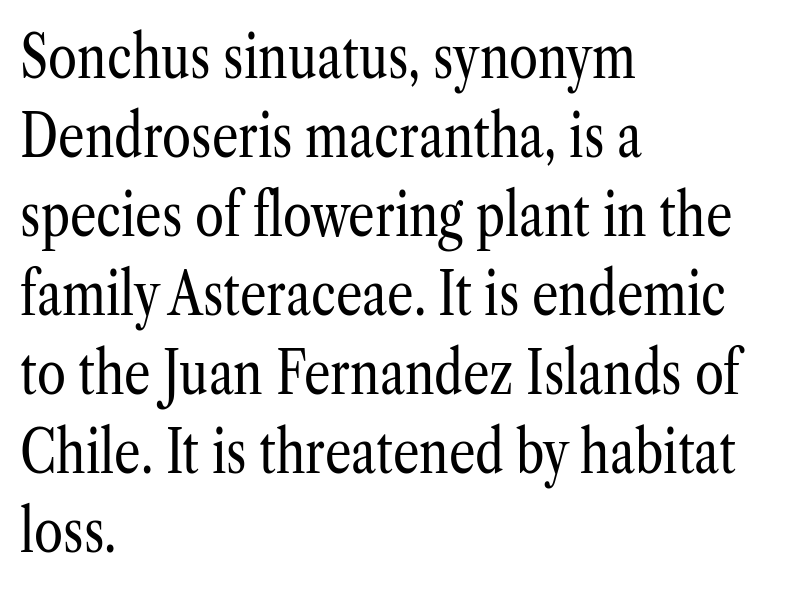
Think of a printed novel: that variable character pitch is what you see here. The passage shown has conventional tracking throughout. Underline: absent. Compared with a centered layout, this one pins lines to the left instead. The line-height multiplier appears to be the usual default.
